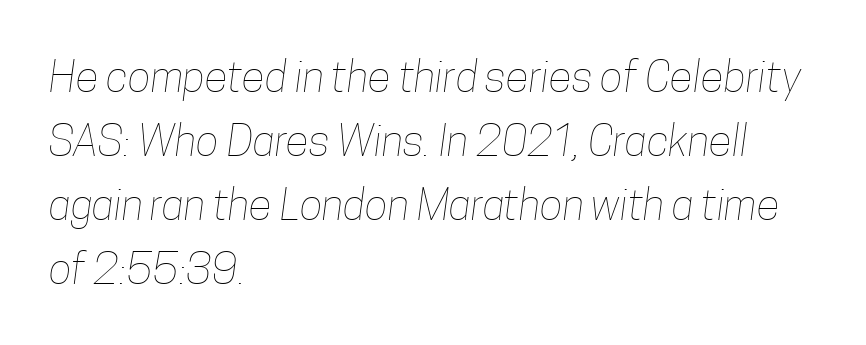
The image shows 43 px thin, condensed type; set left-aligned, normal line spacing (1.49x), normal letter spacing, not underlined; low stroke contrast and a medium x-height.
